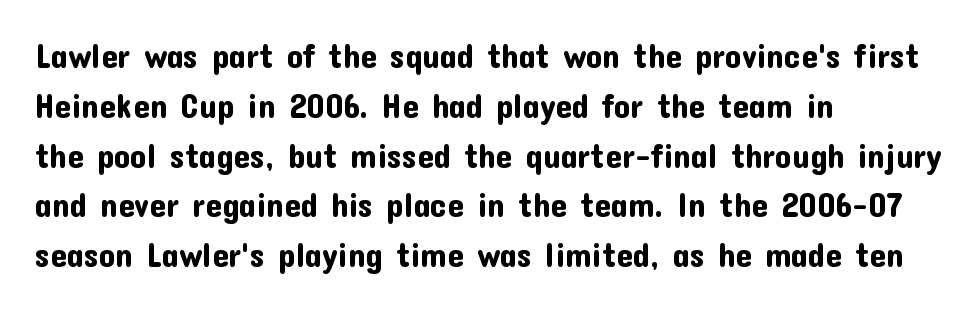
Proportional: the letters do not fall into vertical columns. A typesetter would call this leading conventional body-copy spacing. Underlining? Definitely not there. Designer's note — italics off, roman on. A classic flush-left, rag-right setting is used for this passage. What stands out about the letter spacing? Nothing — it is the standard amount.
